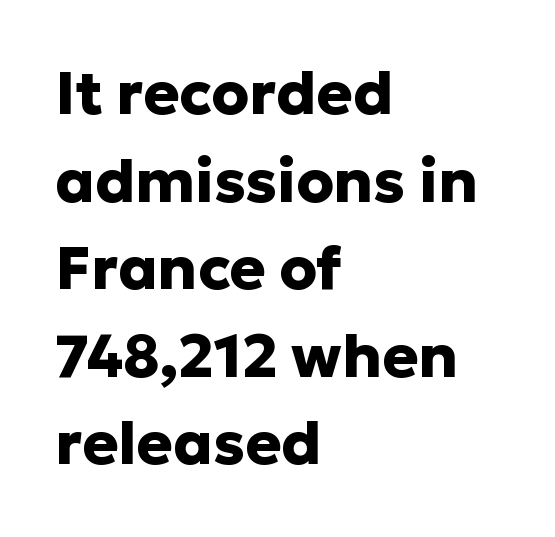
The image shows 60 px heavy sans-serif type, upright; set left-aligned, normal line spacing (1.46x), normal letter spacing, not underlined; low stroke contrast and a medium x-height.
